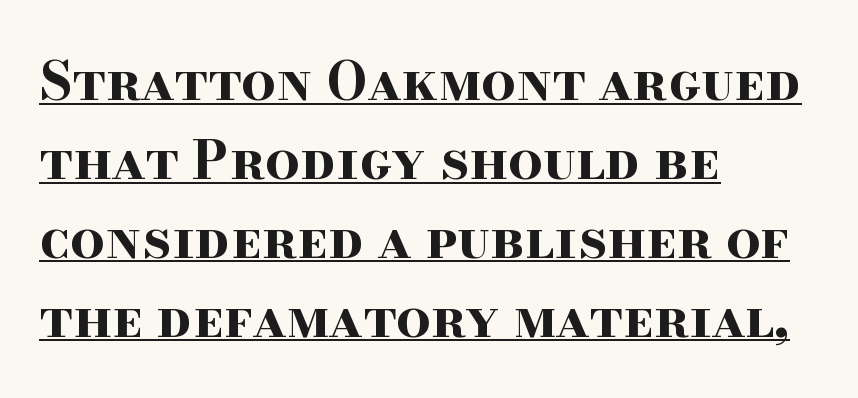
The image shows 54 px bold, wide serif type, upright; set left-aligned, normal line spacing (1.46x), normal letter spacing, underlined; high stroke contrast and a small x-height.
